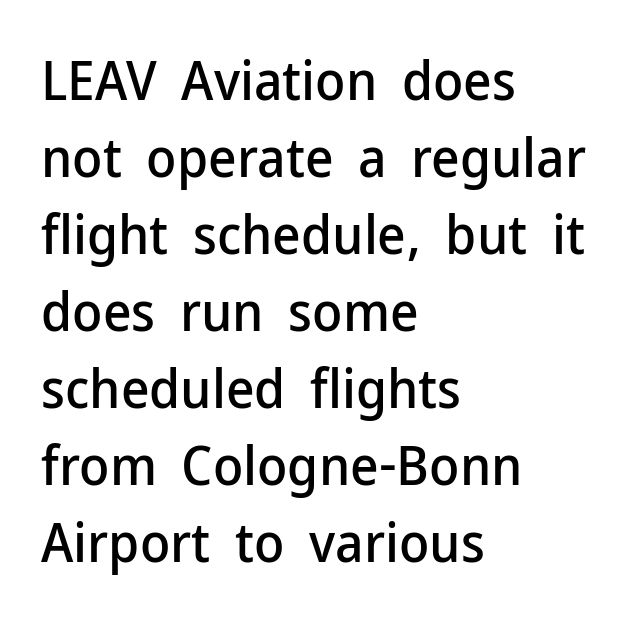
Q: Is the text italic (slanted)? A: No, it is upright.
Q: Is the typeface a serif or a sans-serif typeface? A: Sans-serif.
Q: Is the text underlined? A: No.
Q: How is the paragraph aligned? A: Left-aligned.
Q: Is the spacing between letters normal or unusually wide? A: Normal.
Q: Is the spacing between lines tight, normal or loose? A: Normal.
Q: Width (condensed, normal, or wide)? A: Normal.
Q: Stroke contrast? A: Low.
Q: x-height? A: Medium.
Q: Monospaced? A: No.
